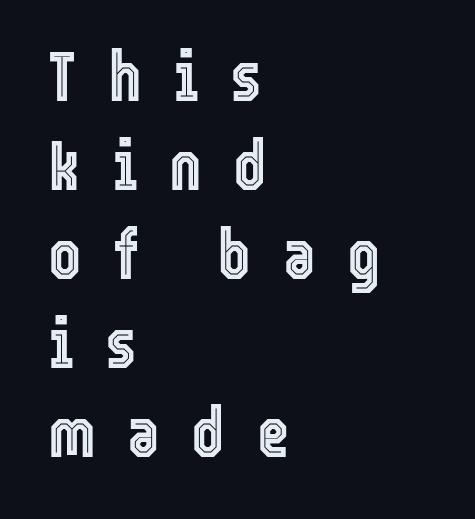
Quick note: not italic, upright. Horizontally, the lines are justified to the leading edge only. Descender tails drop into unmarked territory. Is this a fixed-width face? No — the glyphs have proportional, varying widths. Between one letter and the next there's a generous, obvious gap. Compared with typical paragraphs, the rows here are spaced about the same.
